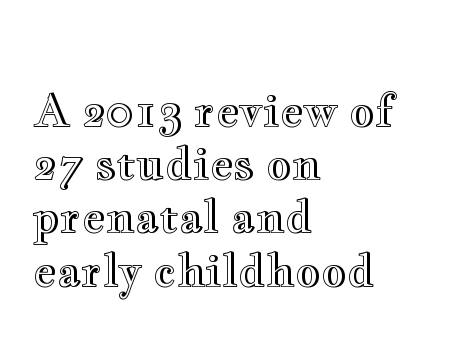
The lines in this sample share a left origin and differ only in where they stop. Any mark beneath the type? The region is blank. How are the letters spaced? Ordinarily, with no added tracking. The typography opts for an upright posture over an oblique one. The face used here is proportionally spaced, like ordinary book or web type.
